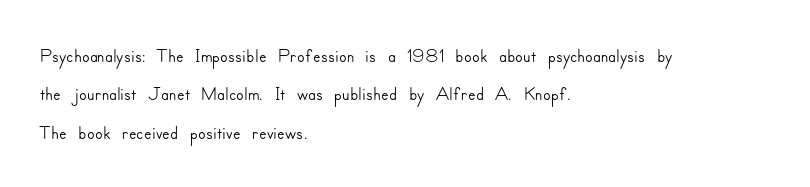
The image shows 28 px sans-serif type, upright; set left-aligned, normal line spacing (1.37x), normal letter spacing, not underlined; low stroke contrast and a small x-height.
